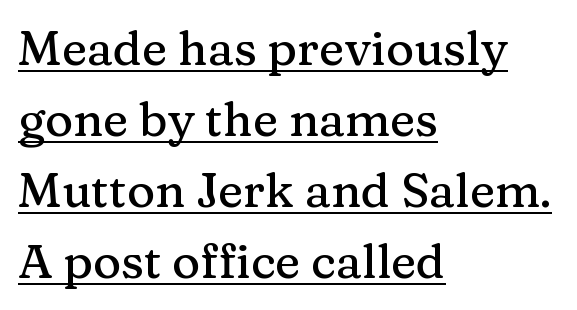
The image shows 48 px serif type, upright; set left-aligned, normal line spacing (1.48x), normal letter spacing, underlined; medium stroke contrast and a medium x-height.
